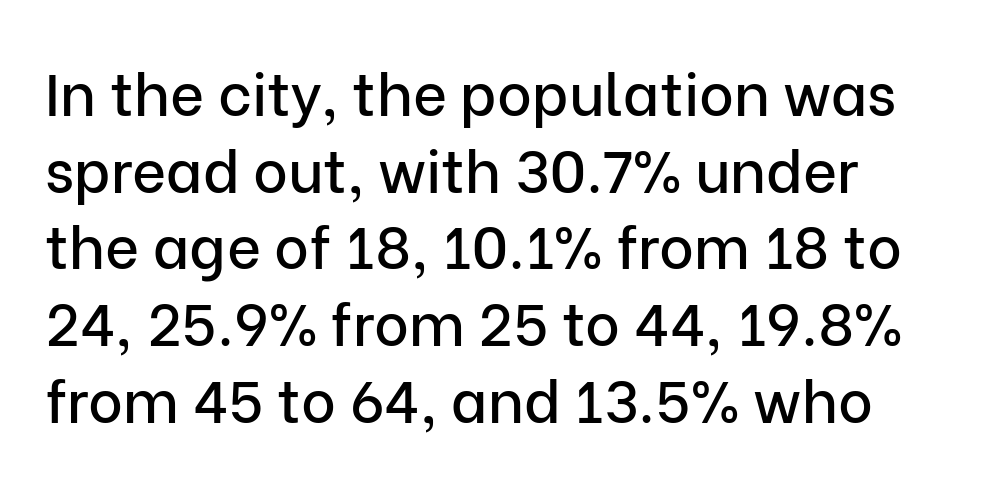
{"serif": "no", "italic": "no", "width": "normal", "stroke_contrast": "low", "x_height": "medium", "monospaced": "no", "underline": "no", "line_spacing": "normal", "line_spacing_ratio": 1.3, "letter_spacing": "normal", "letter_spacing_em": 0.0, "glyph_px": 59}
